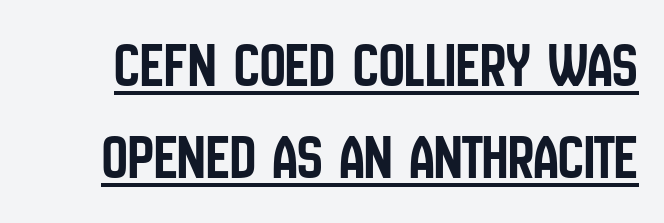
{"serif": "no", "italic": "no", "width": "condensed", "stroke_contrast": "low", "x_height": "large", "monospaced": "no", "underline": "yes", "line_spacing": "normal", "line_spacing_ratio": 1.44, "letter_spacing": "normal", "letter_spacing_em": 0.0, "glyph_px": 64}
